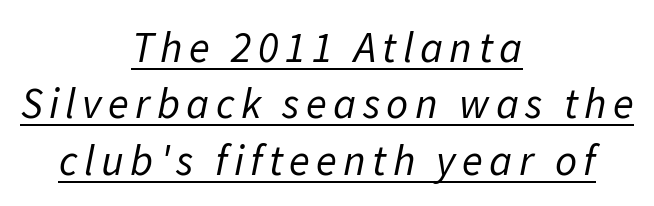
Q: Is the text bold? A: No.
Q: Is the text italic (slanted)? A: Yes, it leans right by about 11 degrees.
Q: Is the text underlined? A: Yes.
Q: How is the paragraph aligned? A: Centered.
Q: Is the spacing between lines tight, normal or loose? A: Normal.
Q: Width (condensed, normal, or wide)? A: Normal.
Q: Stroke contrast? A: Low.
Q: x-height? A: Medium.
Q: Monospaced? A: No.
